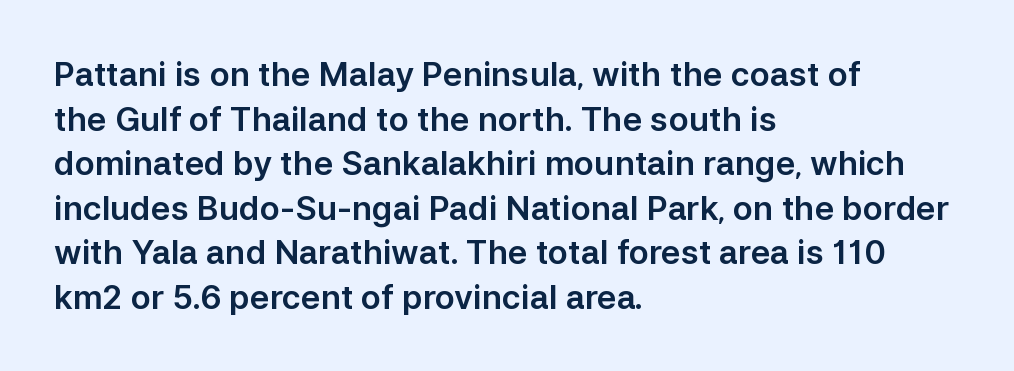
Descenders are the only things crossing below the line. These lines sit exactly where default settings would place them. Check where the strokes stop: nothing finishes them off — pure sans. Reading down the block, your eye returns to a fixed left position each line. This is roman type, the default non-slanted kind. Caption: standard tracking, unaltered.
